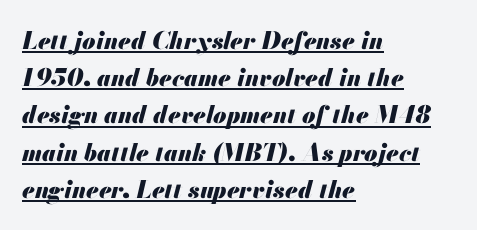
Q: Is the text bold? A: Yes.
Q: Is the text italic (slanted)? A: Yes, it leans right by about 13 degrees.
Q: Is the text underlined? A: Yes.
Q: How is the paragraph aligned? A: Left-aligned.
Q: Is the spacing between letters normal or unusually wide? A: Normal.
Q: Is the spacing between lines tight, normal or loose? A: Normal.
